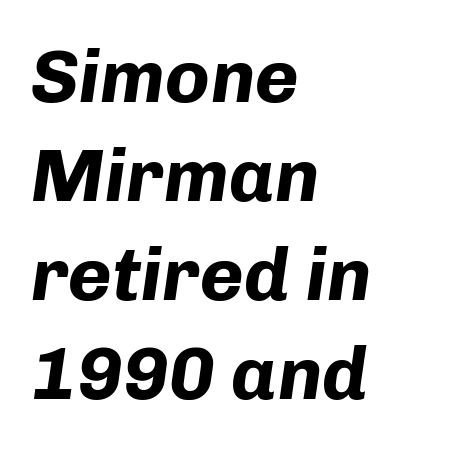
Q: Is the text bold? A: Yes.
Q: Is the text italic (slanted)? A: Yes, it leans right by about 8 degrees.
Q: Is the text underlined? A: No.
Q: How is the paragraph aligned? A: Left-aligned.
Q: Is the spacing between letters normal or unusually wide? A: Normal.
Q: Is the spacing between lines tight, normal or loose? A: Normal.
Q: Width (condensed, normal, or wide)? A: Normal.
Q: Stroke contrast? A: Low.
Q: x-height? A: Medium.
Q: Monospaced? A: No.
